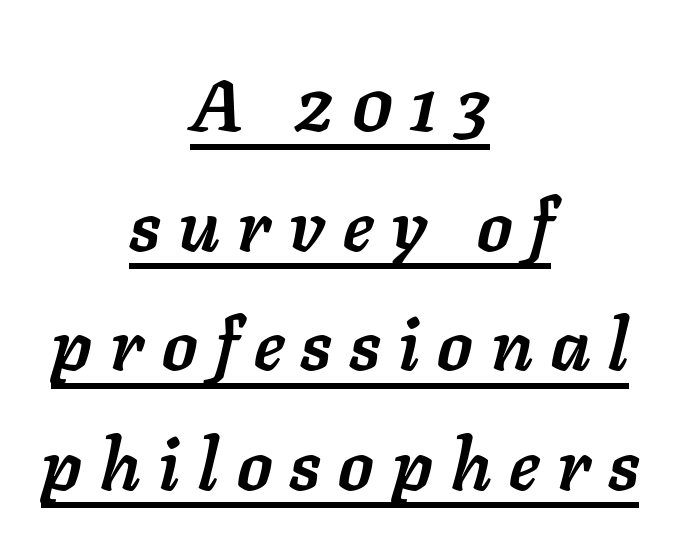
{"italic": "yes", "lean": "right", "slant_degrees": 11, "bold": "yes", "weight": "semibold", "width": "normal", "stroke_contrast": "low", "x_height": "medium", "monospaced": "no", "underline": "yes", "align": "center", "line_spacing": "normal", "line_spacing_ratio": 1.66, "letter_spacing": "wide", "letter_spacing_em": 0.25, "glyph_px": 72}
